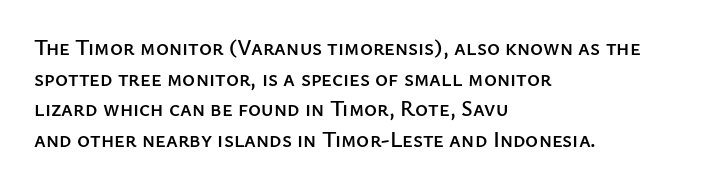
Q: Is the text italic (slanted)? A: No, it is upright.
Q: Is the text underlined? A: No.
Q: How is the paragraph aligned? A: Left-aligned.
Q: Is the spacing between letters normal or unusually wide? A: Normal.
Q: Is the spacing between lines tight, normal or loose? A: Normal.
